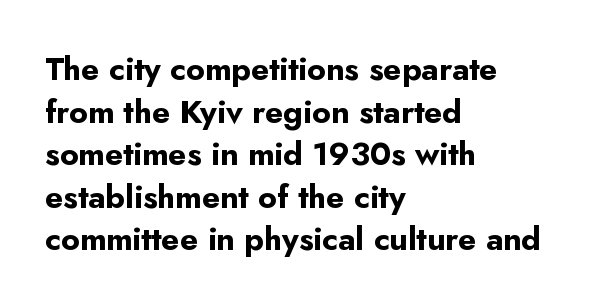
Q: Is the text bold? A: Yes.
Q: Is the text italic (slanted)? A: No, it is upright.
Q: Is the typeface a serif or a sans-serif typeface? A: Sans-serif.
Q: Is the text underlined? A: No.
Q: How is the paragraph aligned? A: Left-aligned.
Q: Is the spacing between letters normal or unusually wide? A: Normal.
Q: Is the spacing between lines tight, normal or loose? A: Normal.
Q: Width (condensed, normal, or wide)? A: Normal.
Q: Stroke contrast? A: Low.
Q: x-height? A: Small.
Q: Monospaced? A: No.
